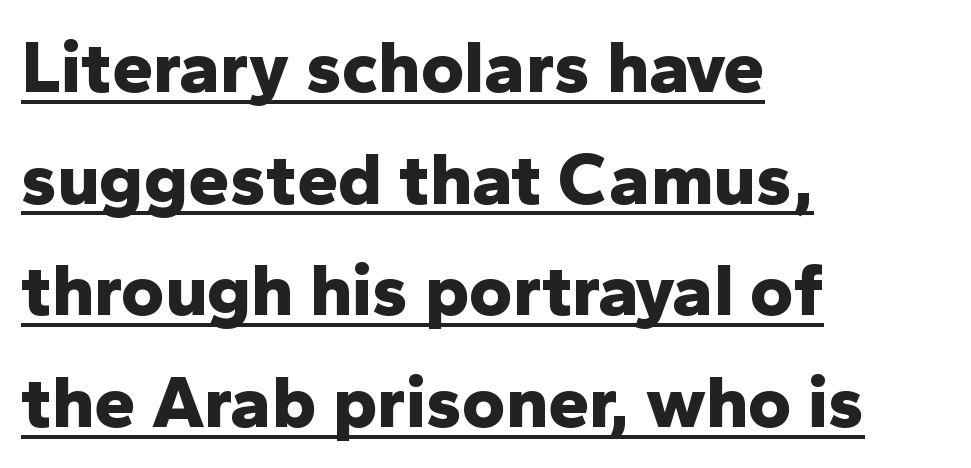
The image shows 74 px bold sans-serif type, upright; set left-aligned, normal line spacing (1.51x), normal letter spacing, underlined; low stroke contrast and a medium x-height.
